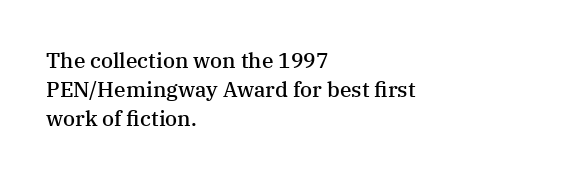
The image shows 21 px text type, upright; set left-aligned, normal line spacing (1.38x), normal letter spacing, not underlined.
